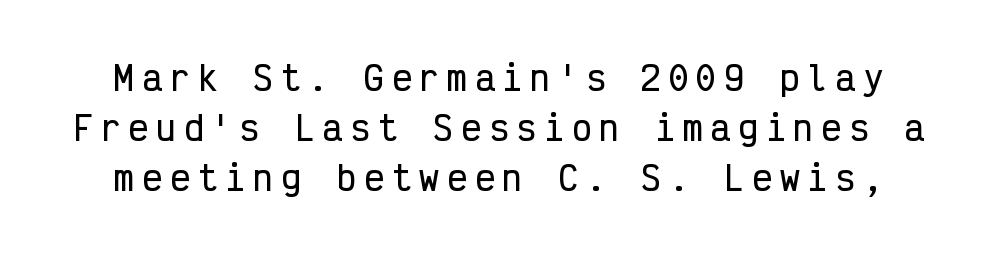
Q: Is the text italic (slanted)? A: No, it is upright.
Q: Is the typeface a serif or a sans-serif typeface? A: Sans-serif.
Q: Is the text underlined? A: No.
Q: Is the spacing between letters normal or unusually wide? A: Unusually wide.
Q: Is the spacing between lines tight, normal or loose? A: Normal.
Q: Width (condensed, normal, or wide)? A: Condensed.
Q: Stroke contrast? A: Low.
Q: x-height? A: Medium.
Q: Monospaced? A: Yes.
